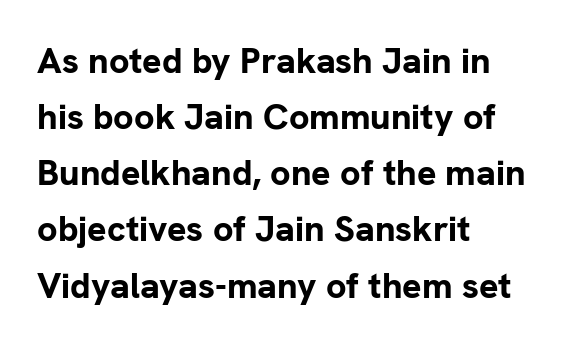
Q: Is the text bold? A: Yes.
Q: Is the text italic (slanted)? A: No, it is upright.
Q: Is the typeface a serif or a sans-serif typeface? A: Sans-serif.
Q: Is the text underlined? A: No.
Q: How is the paragraph aligned? A: Left-aligned.
Q: Is the spacing between letters normal or unusually wide? A: Normal.
Q: Is the spacing between lines tight, normal or loose? A: Normal.
Q: Width (condensed, normal, or wide)? A: Normal.
Q: Stroke contrast? A: Low.
Q: x-height? A: Medium.
Q: Monospaced? A: No.
